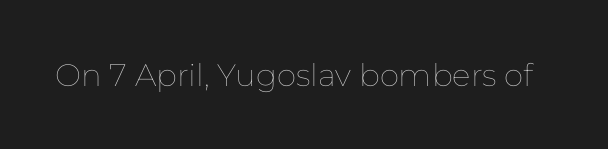
Tall strokes in this sample are plumb rather than angled. Plain, unruled lines of type. No chunkiness to these letters — they're not bold. Looks like regular typesetting: each glyph gets only the width it needs.
